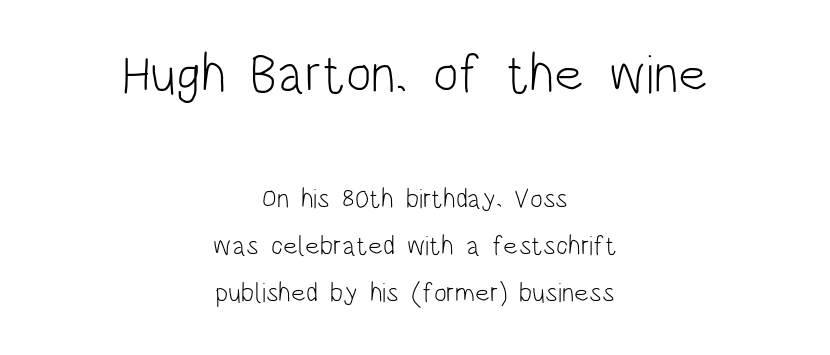
There is no visible air inserted between adjacent glyphs. The lettering holds an erect, upright posture throughout. No chunkiness to these letters — they're not bold. Block one is the big one; block two sits smaller underneath. Each letter's strokes conclude bluntly, with no projecting serifs.
